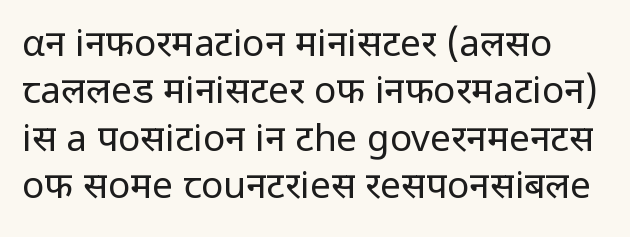
{"serif": "no", "italic": "no", "bold": "no", "weight": "regular", "width": "normal", "stroke_contrast": "low", "x_height": "medium", "monospaced": "no", "underline": "no", "line_spacing": "normal", "line_spacing_ratio": 1.28, "letter_spacing": "normal", "letter_spacing_em": 0.0, "glyph_px": 37}
